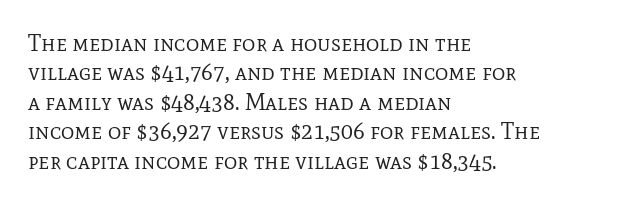
It's the straight-up-and-down kind of type. The face used here is rendered with its standard letterfit. The setting favours the left margin, as ordinary paragraphs usually do. This is not heavy type; no bold has been used. Interline gaps are of average width in this sample.
